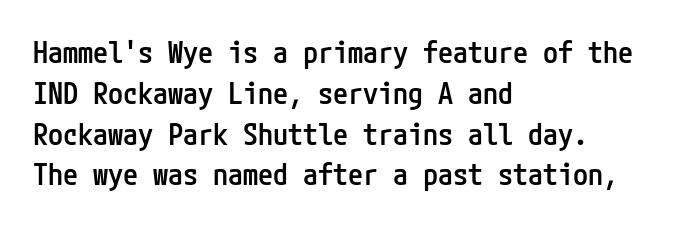
{"serif": "no", "italic": "no", "bold": "semi", "weight": "semibold", "width": "condensed", "stroke_contrast": "low", "x_height": "medium", "underline": "no", "align": "left", "line_spacing": "normal", "line_spacing_ratio": 1.36, "letter_spacing": "normal", "letter_spacing_em": 0.0, "glyph_px": 30}
